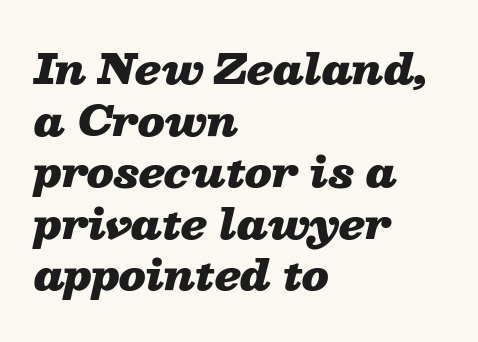
Caption: bold face, heavy strokes. Italic: yes, the glyphs are oblique. All the whitespace from short lines collects on the right. Rule under the text: the space is simply empty. No extra tracking has been applied to these lines.
